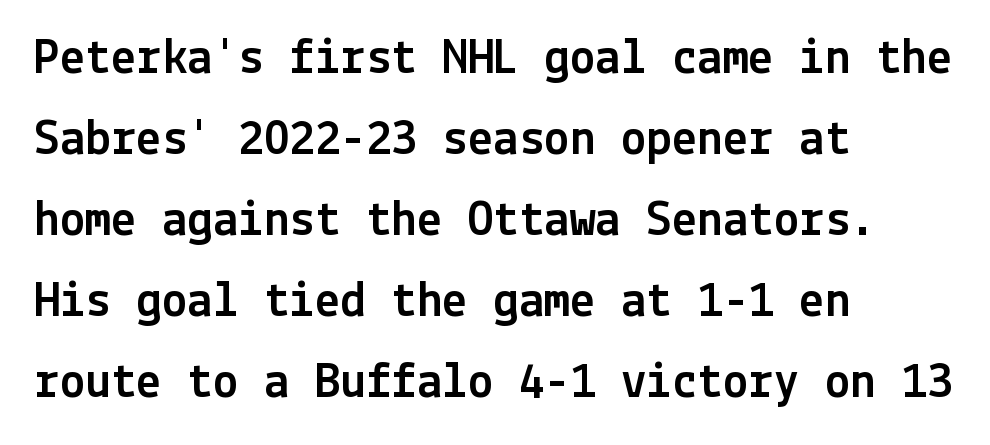
The image shows 51 px sans-serif type, upright; set left-aligned, normal line spacing (1.59x), normal letter spacing, not underlined; a medium x-height.
